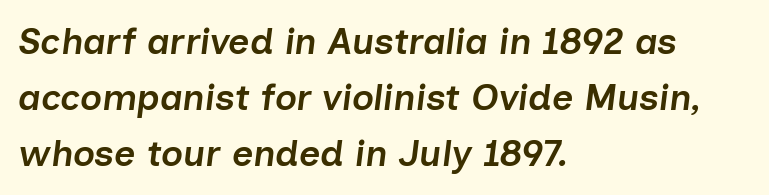
Q: Is the text bold? A: Semi-bold.
Q: Is the text italic (slanted)? A: Yes, it leans right by about 7 degrees.
Q: Is the text underlined? A: No.
Q: How is the paragraph aligned? A: Left-aligned.
Q: Is the spacing between letters normal or unusually wide? A: Normal.
Q: Is the spacing between lines tight, normal or loose? A: Normal.
Q: Width (condensed, normal, or wide)? A: Normal.
Q: Stroke contrast? A: Low.
Q: x-height? A: Medium.
Q: Monospaced? A: No.
